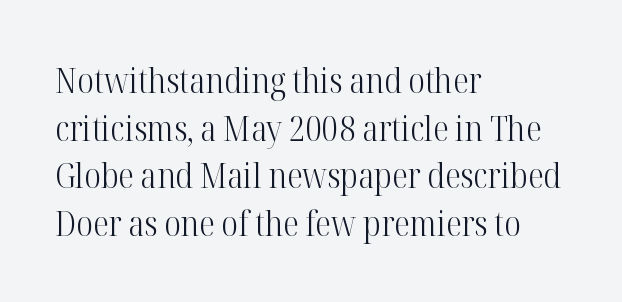
The image shows 35 px light, condensed serif type, upright; set left-aligned, normal line spacing (1.36x), normal letter spacing, not underlined; high stroke contrast and a medium x-height.
